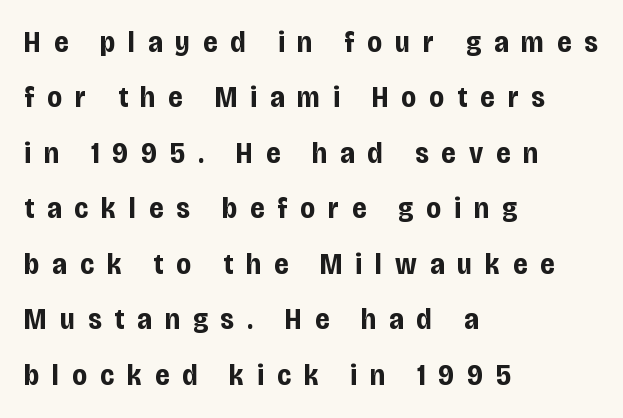
What stands out about the letter spacing? Its width — letters are far apart. The space directly below the letters is spotless. Students, this is bold: see how much ink each stroke carries. The letters advance in unequal steps, a hallmark of proportional type.
